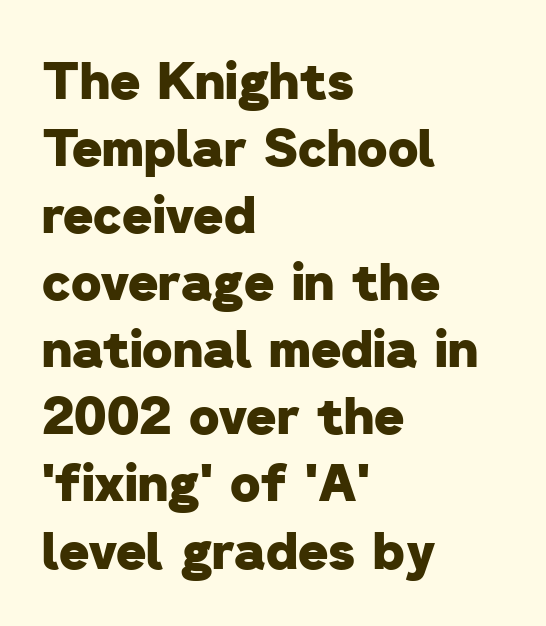
{"serif": "no", "bold": "yes", "weight": "heavy", "width": "normal", "stroke_contrast": "low", "x_height": "medium", "monospaced": "no", "underline": "no", "align": "left", "line_spacing": "normal", "line_spacing_ratio": 1.29, "letter_spacing": "normal", "letter_spacing_em": 0.0, "glyph_px": 52}
